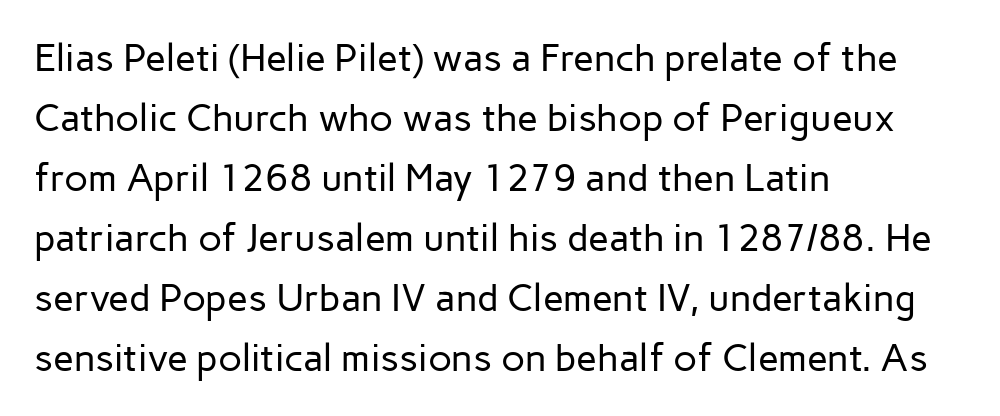
{"serif": "no", "italic": "no", "bold": "no", "weight": "regular", "width": "normal", "stroke_contrast": "low", "x_height": "medium", "monospaced": "no", "underline": "no", "align": "left", "line_spacing": "normal", "line_spacing_ratio": 1.58, "letter_spacing": "normal", "letter_spacing_em": 0.0, "glyph_px": 38}
